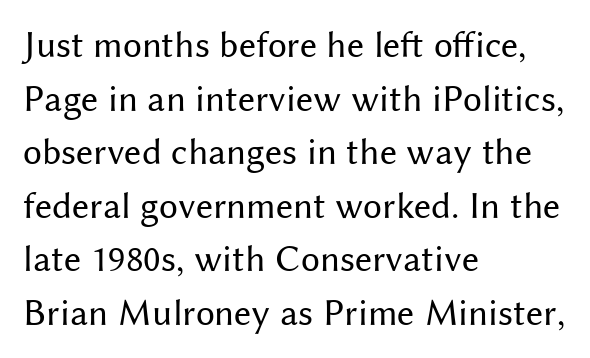
The image shows 38 px regular-weight sans-serif type, upright; set left-aligned, normal line spacing (1.41x), normal letter spacing, not underlined; medium stroke contrast and a medium x-height.
